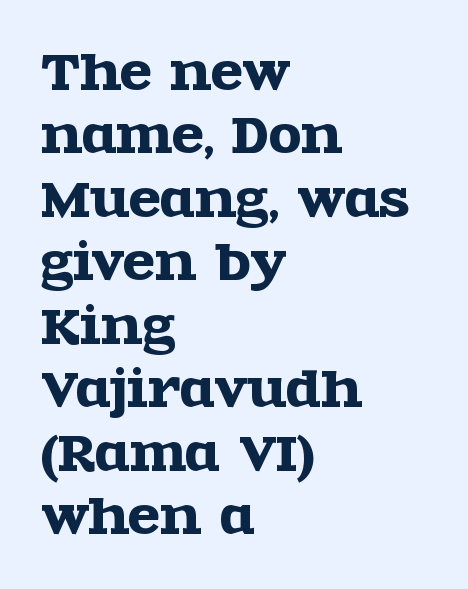
{"serif": "yes", "italic": "no", "width": "wide", "x_height": "large", "monospaced": "no", "underline": "no", "align": "left", "line_spacing": "normal", "line_spacing_ratio": 1.35, "letter_spacing": "normal", "letter_spacing_em": 0.0, "glyph_px": 47}
